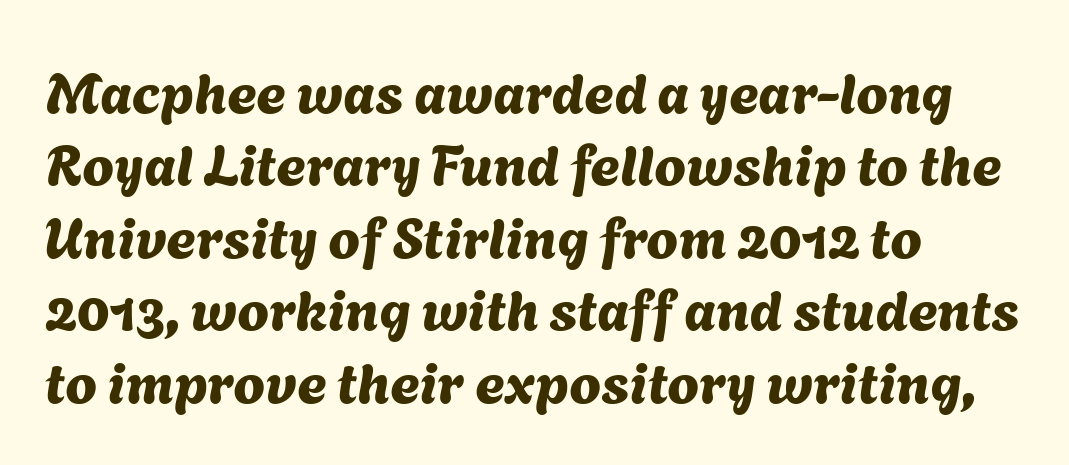
Q: Is the typeface a serif or a sans-serif typeface? A: Sans-serif.
Q: Is the text underlined? A: No.
Q: How is the paragraph aligned? A: Left-aligned.
Q: Is the spacing between letters normal or unusually wide? A: Normal.
Q: Is the spacing between lines tight, normal or loose? A: Normal.
Q: Width (condensed, normal, or wide)? A: Normal.
Q: Stroke contrast? A: Medium.
Q: x-height? A: Medium.
Q: Monospaced? A: No.
